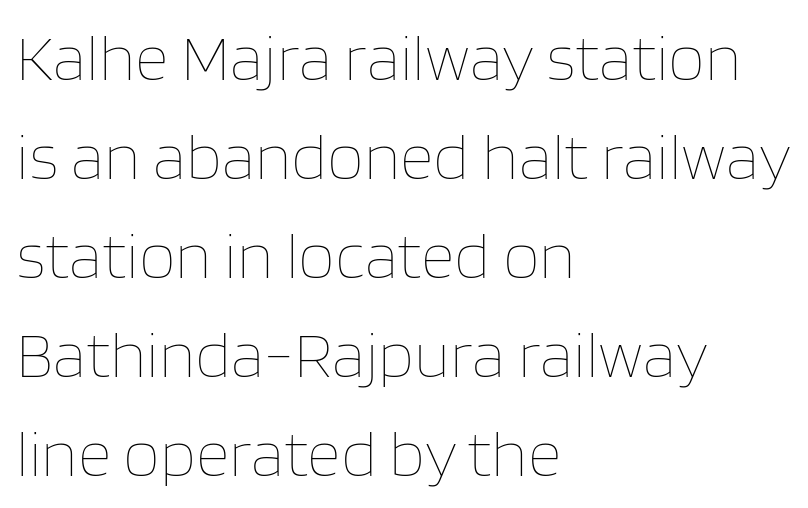
{"italic": "no", "bold": "no", "weight": "thin", "width": "normal", "stroke_contrast": "low", "x_height": "large", "monospaced": "no", "underline": "no", "align": "left", "line_spacing": "normal", "line_spacing_ratio": 1.5, "letter_spacing": "normal", "letter_spacing_em": 0.0, "glyph_px": 66}
